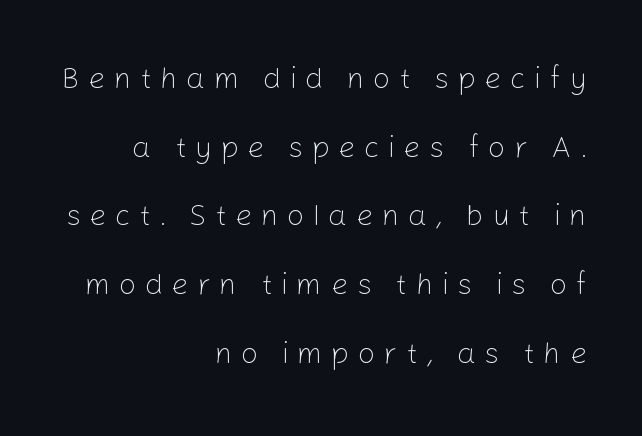
Q: Is the text bold? A: No.
Q: Is the text italic (slanted)? A: No, it is upright.
Q: Is the typeface a serif or a sans-serif typeface? A: Sans-serif.
Q: Is the text underlined? A: No.
Q: How is the paragraph aligned? A: Right-aligned.
Q: Is the spacing between letters normal or unusually wide? A: Unusually wide.
Q: Is the spacing between lines tight, normal or loose? A: Loose.
Q: Width (condensed, normal, or wide)? A: Normal.
Q: Stroke contrast? A: Low.
Q: x-height? A: Medium.
Q: Monospaced? A: No.
